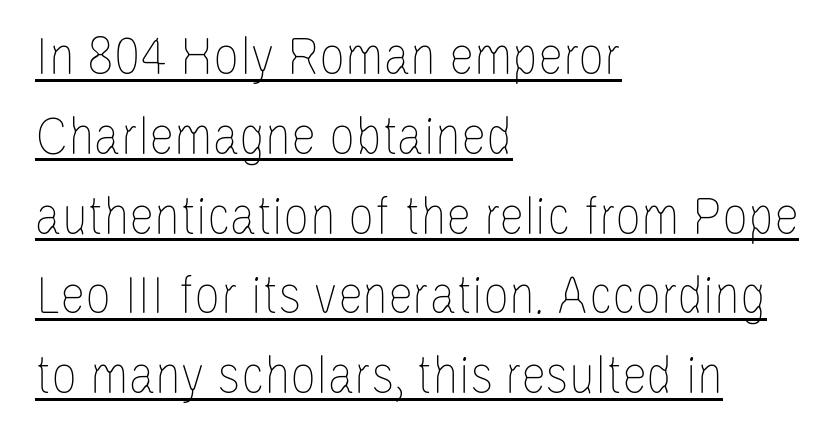
The image shows 57 px thin, condensed type, upright; set left-aligned, normal line spacing (1.4x), normal letter spacing, underlined; low stroke contrast and a large x-height.
